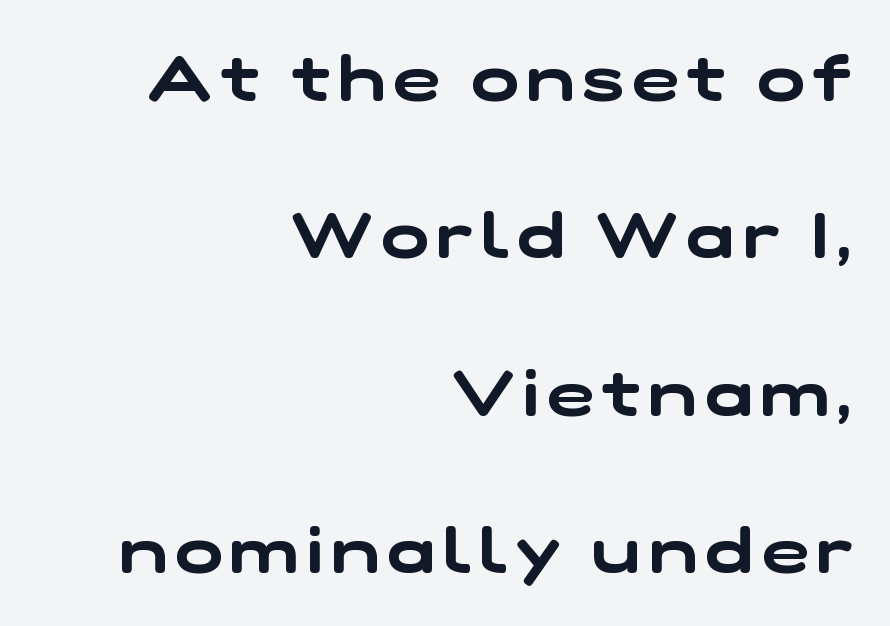
The image shows 63 px wide sans-serif type; set right-aligned, loose line spacing (2.5x), not underlined; low stroke contrast and a medium x-height.
